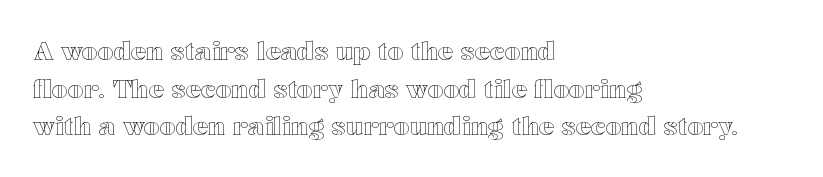
Q: Is the text italic (slanted)? A: No, it is upright.
Q: Is the text underlined? A: No.
Q: How is the paragraph aligned? A: Left-aligned.
Q: Is the spacing between letters normal or unusually wide? A: Normal.
Q: Is the spacing between lines tight, normal or loose? A: Normal.
